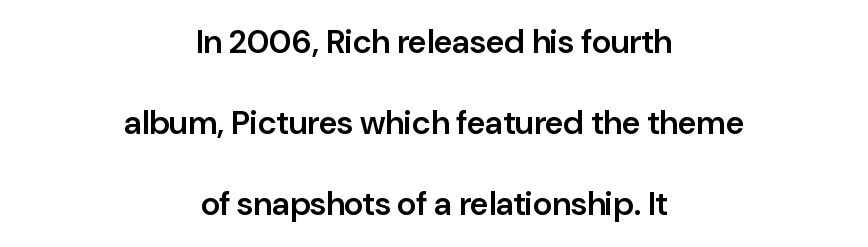
{"serif": "no", "italic": "no", "bold": "semi", "weight": "semibold", "width": "normal", "stroke_contrast": "low", "x_height": "medium", "monospaced": "no", "underline": "no", "align": "center", "line_spacing": "loose", "line_spacing_ratio": 2.46, "letter_spacing": "normal", "letter_spacing_em": 0.0, "glyph_px": 33}
